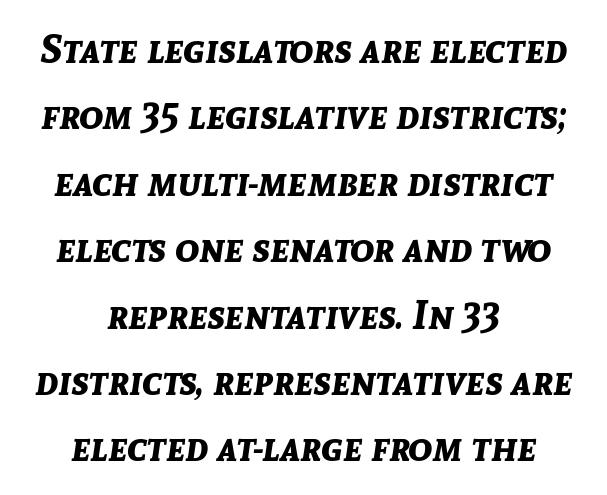
The image shows 40 px bold type, italic (leaning right); set centered, normal line spacing (1.66x), normal letter spacing, not underlined; low stroke contrast and a medium x-height.
